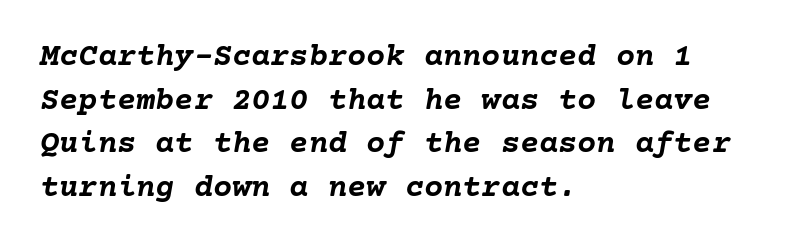
Q: Is the text bold? A: Yes.
Q: Is the text italic (slanted)? A: Yes, it leans right by about 10 degrees.
Q: Is the text underlined? A: No.
Q: How is the paragraph aligned? A: Left-aligned.
Q: Is the spacing between letters normal or unusually wide? A: Normal.
Q: Is the spacing between lines tight, normal or loose? A: Normal.
Q: Width (condensed, normal, or wide)? A: Normal.
Q: Stroke contrast? A: Low.
Q: x-height? A: Medium.
